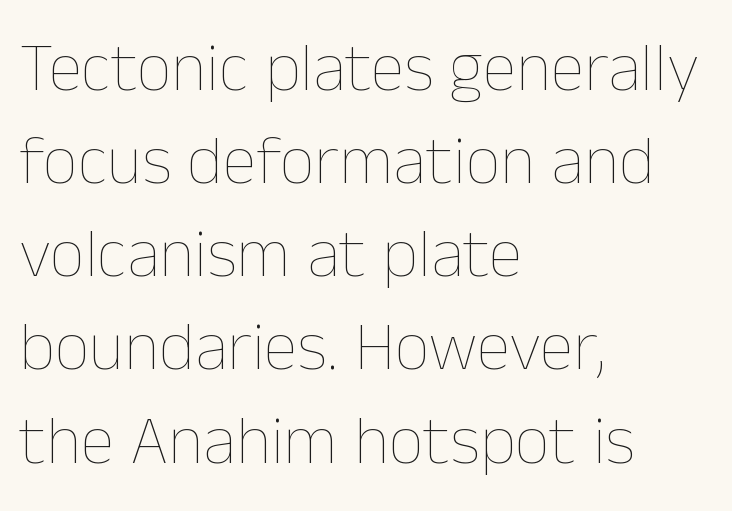
Q: Is the text bold? A: No.
Q: Is the text italic (slanted)? A: No, it is upright.
Q: Is the text underlined? A: No.
Q: How is the paragraph aligned? A: Left-aligned.
Q: Is the spacing between letters normal or unusually wide? A: Normal.
Q: Is the spacing between lines tight, normal or loose? A: Normal.
Q: Width (condensed, normal, or wide)? A: Normal.
Q: Stroke contrast? A: Low.
Q: x-height? A: Medium.
Q: Monospaced? A: No.
